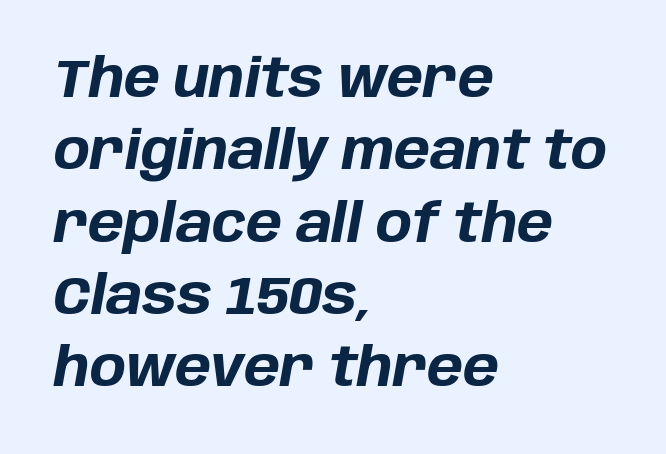
Q: Is the text bold? A: Yes.
Q: Is the text italic (slanted)? A: Yes, it leans right by about 10 degrees.
Q: Is the text underlined? A: No.
Q: How is the paragraph aligned? A: Left-aligned.
Q: Is the spacing between letters normal or unusually wide? A: Normal.
Q: Is the spacing between lines tight, normal or loose? A: Normal.
Q: Width (condensed, normal, or wide)? A: Normal.
Q: Stroke contrast? A: Low.
Q: x-height? A: Large.
Q: Monospaced? A: No.
